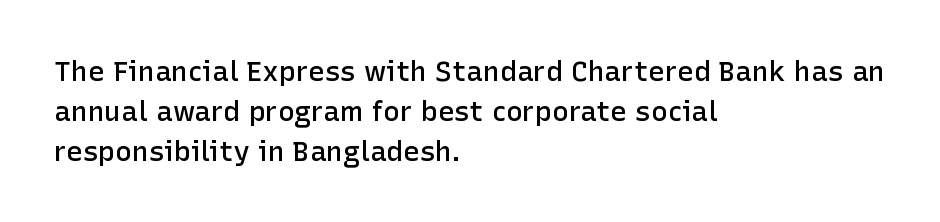
The image shows 28 px semibold sans-serif type, upright; set left-aligned, normal line spacing (1.42x), normal letter spacing, not underlined; low stroke contrast and a medium x-height.
